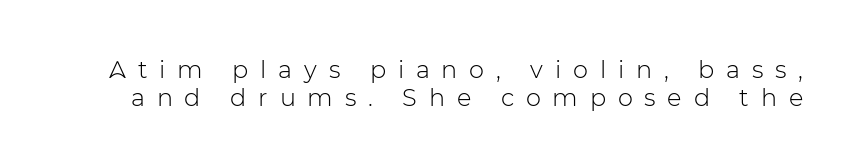
{"italic": "no", "bold": "no", "underline": "no", "line_spacing_ratio": 1.18, "letter_spacing": "wide", "letter_spacing_em": 0.49, "glyph_px": 24}
